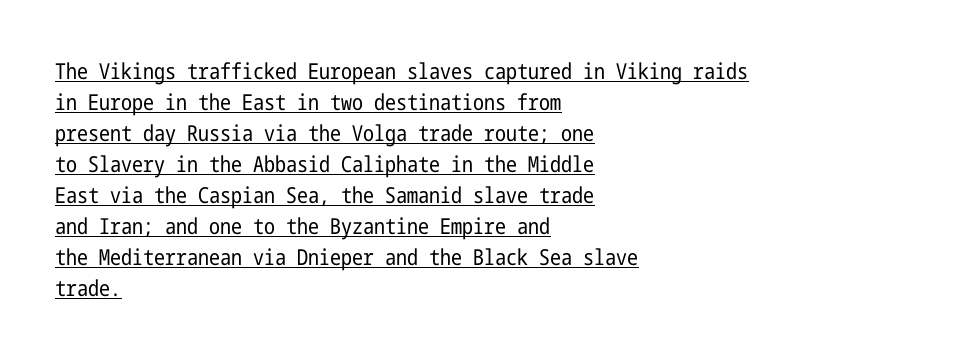
{"italic": "no", "bold": "no", "underline": "yes", "align": "left", "line_spacing": "normal", "line_spacing_ratio": 1.41, "letter_spacing": "normal", "letter_spacing_em": 0.0, "glyph_px": 22}
